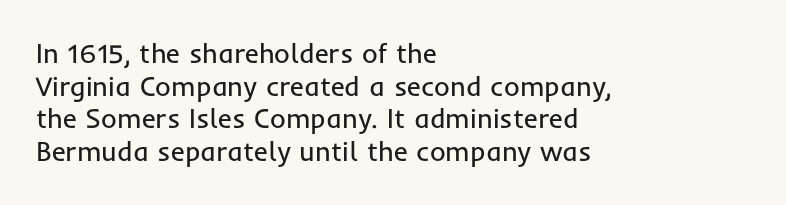
The image shows 27 px text type, upright; set left-aligned, line spacing 1.21x, normal letter spacing, not underlined.
